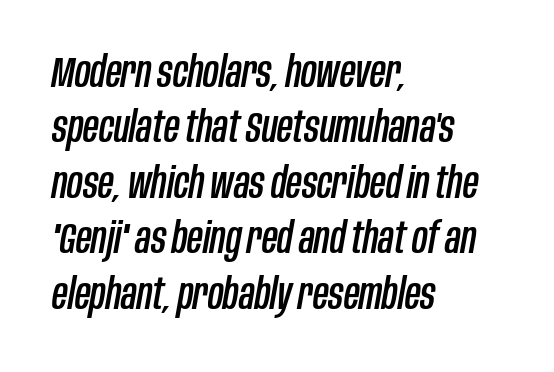
Q: Is the text italic (slanted)? A: Yes, it leans right by about 10 degrees.
Q: Is the text underlined? A: No.
Q: How is the paragraph aligned? A: Left-aligned.
Q: Is the spacing between letters normal or unusually wide? A: Normal.
Q: Is the spacing between lines tight, normal or loose? A: Normal.
Q: Width (condensed, normal, or wide)? A: Condensed.
Q: Stroke contrast? A: Low.
Q: x-height? A: Large.
Q: Monospaced? A: No.
